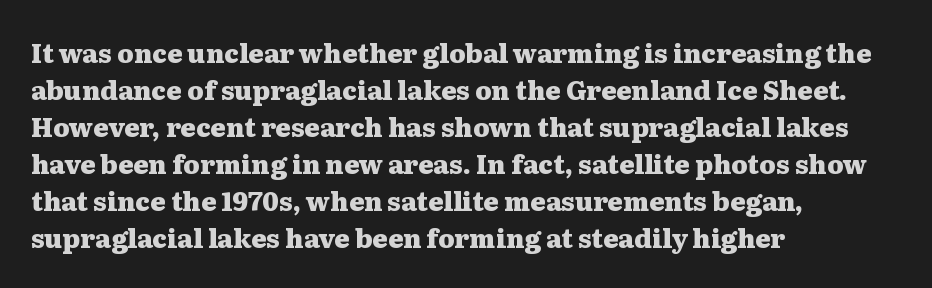
Q: Is the text bold? A: Yes.
Q: Is the text italic (slanted)? A: No, it is upright.
Q: Is the text underlined? A: No.
Q: How is the paragraph aligned? A: Left-aligned.
Q: Is the spacing between letters normal or unusually wide? A: Normal.
Q: Is the spacing between lines tight, normal or loose? A: Normal.
